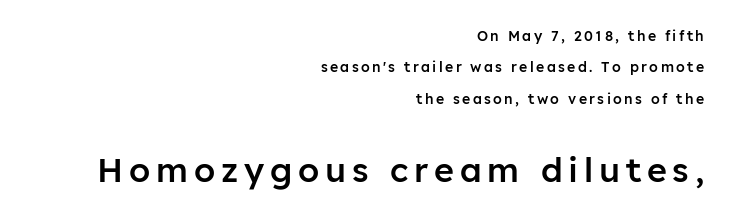
The image shows 34 px semibold sans-serif type, upright; set right-aligned, loose line spacing (2.24x), not underlined; the second (bottom) block is 2.43x larger; low stroke contrast and a medium x-height.
